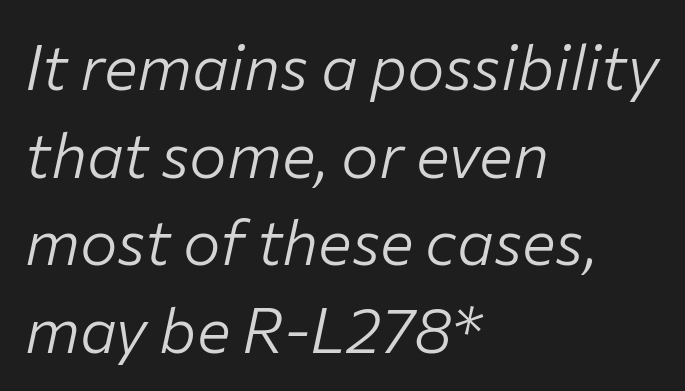
Q: Is the text bold? A: No.
Q: Is the text italic (slanted)? A: Yes, it leans right by about 12 degrees.
Q: Is the text underlined? A: No.
Q: How is the paragraph aligned? A: Left-aligned.
Q: Is the spacing between letters normal or unusually wide? A: Normal.
Q: Is the spacing between lines tight, normal or loose? A: Normal.
Q: Width (condensed, normal, or wide)? A: Normal.
Q: Stroke contrast? A: Low.
Q: x-height? A: Medium.
Q: Monospaced? A: No.
